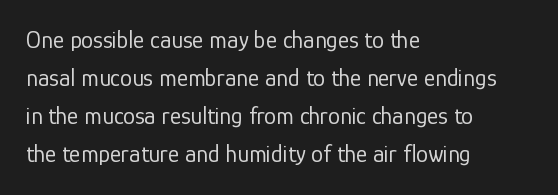
{"italic": "no", "bold": "no", "underline": "no", "align": "left", "line_spacing": "normal", "line_spacing_ratio": 1.59, "letter_spacing": "normal", "letter_spacing_em": 0.0, "glyph_px": 24}
